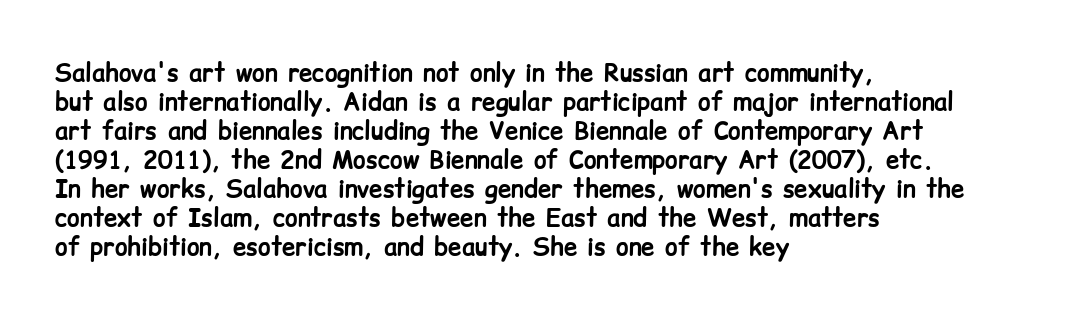
Bold? Absolutely — the strokes are thick and heavy. These lines are set flush left with a ragged right edge. Each row of text sits above clean, open space. There is no visible air inserted between adjacent glyphs. The type sits square on the baseline with zero lean.
